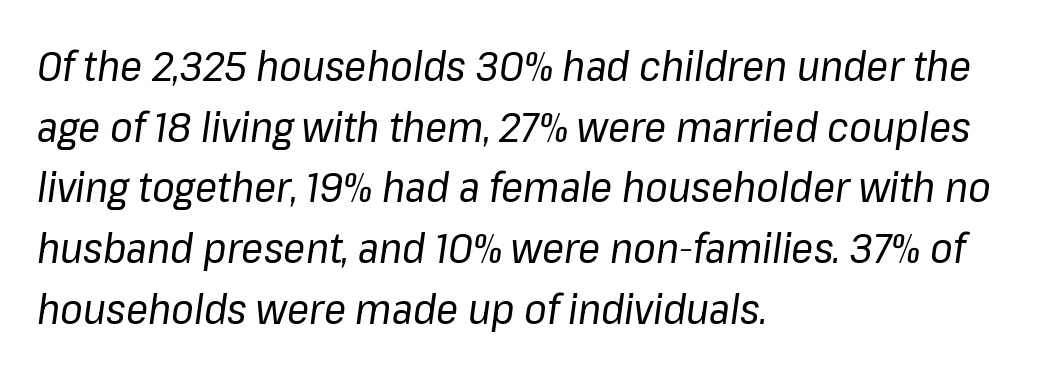
{"italic": "yes", "lean": "right", "slant_degrees": 8, "bold": "no", "weight": "regular", "width": "normal", "stroke_contrast": "low", "x_height": "medium", "monospaced": "no", "underline": "no", "align": "left", "line_spacing": "normal", "line_spacing_ratio": 1.48, "letter_spacing": "normal", "letter_spacing_em": 0.0, "glyph_px": 41}
